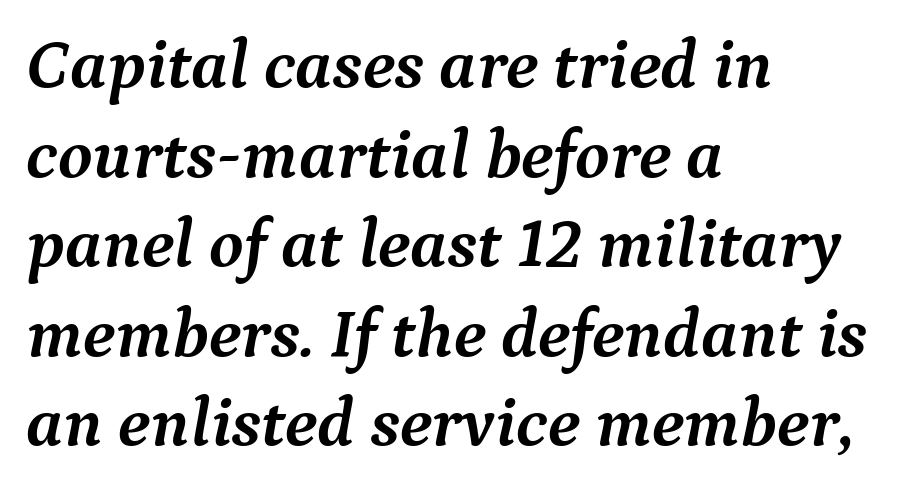
As a designer I'd log this as weight 700, bold. The typography opts for an oblique posture over an upright one. The rendering uses a moderate line-height, typical for paragraphs. Quick note: underline off.
